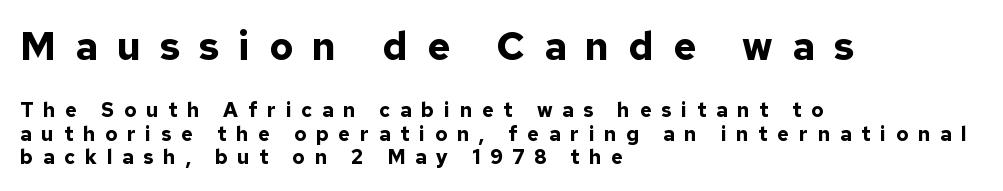
The image shows 39 px bold sans-serif type, upright; set left-aligned, line spacing 1.16x, unusually wide letter spacing (+0.49 em), not underlined; the first (top) block is 1.95x larger; low stroke contrast and a medium x-height.
